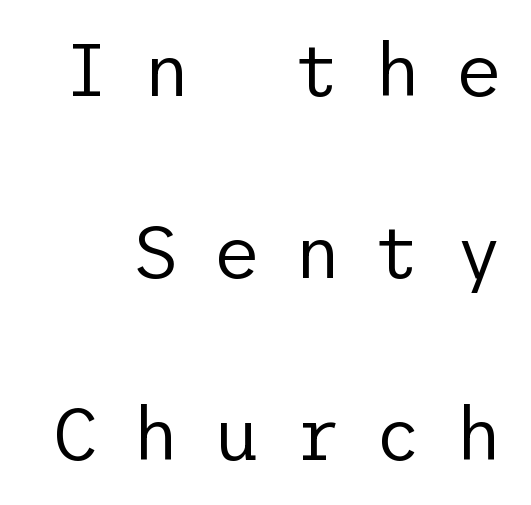
Q: Is the text bold? A: No.
Q: Is the text italic (slanted)? A: No, it is upright.
Q: Is the typeface a serif or a sans-serif typeface? A: Sans-serif.
Q: Is the text underlined? A: No.
Q: Is the spacing between letters normal or unusually wide? A: Unusually wide.
Q: Is the spacing between lines tight, normal or loose? A: Loose.
Q: Width (condensed, normal, or wide)? A: Normal.
Q: Stroke contrast? A: Low.
Q: x-height? A: Medium.
